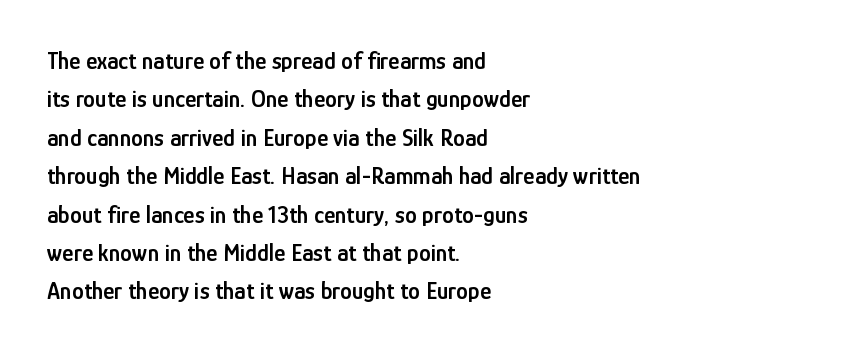
The rendering uses a moderate line-height, typical for paragraphs. How heavy is the stroke? Medium-heavy — a semibold, shy of bold. In CSS terms this would be text-align: left. The glyphs are unaccompanied by any horizontal stroke below them.
